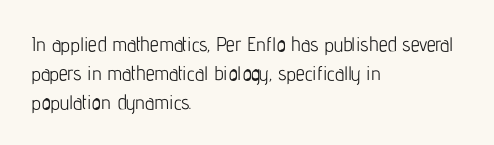
Beneath every word, the page is bare. Stems here are at most as thick as an everyday book face. When letters stand straight like this, we call the style roman or upright. This rendering leaves character spacing at its baseline value. The rendering uses a moderate line-height, typical for paragraphs.
